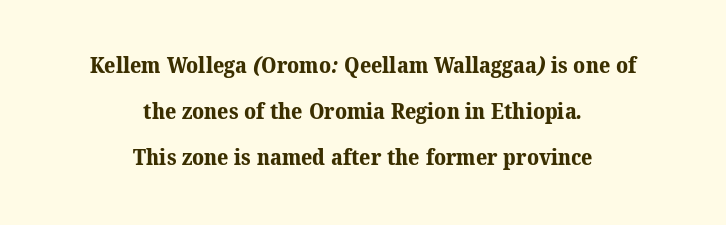
The zone under the glyphs is completely vacant. This block would shrink considerably if given ordinary leading; it's expanded now. The font is running at its bold setting. Caption: multi-line text, centered on the measure. The tracking reads as untouched default to a designer's eye.
